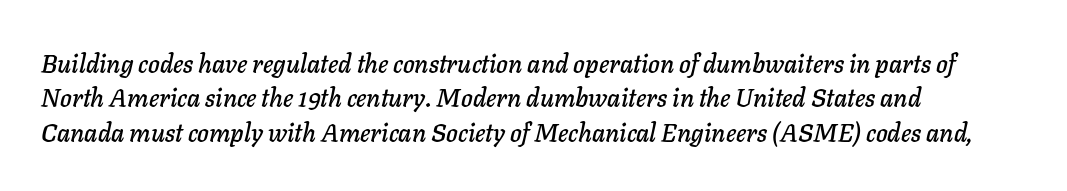
{"italic": "yes", "lean": "right", "slant_degrees": 11, "underline": "no", "align": "left", "line_spacing": "normal", "line_spacing_ratio": 1.38, "letter_spacing": "normal", "letter_spacing_em": 0.0, "glyph_px": 25}
